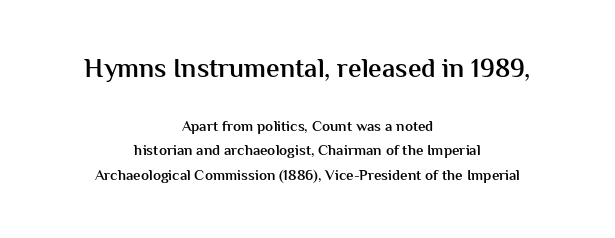
Q: Is the text bold? A: Semi-bold.
Q: Is the text italic (slanted)? A: No, it is upright.
Q: Is the text underlined? A: No.
Q: How is the paragraph aligned? A: Centered.
Q: Is the spacing between letters normal or unusually wide? A: Normal.
Q: Is the spacing between lines tight, normal or loose? A: Normal.
Q: Which block of text is set in a larger size, the first (top) or the second (bottom)? A: The first (top) one.
